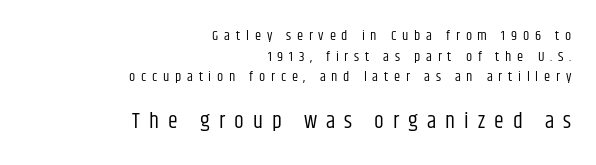
{"italic": "no", "bold": "no", "underline": "no", "align": "right", "line_spacing": "normal", "line_spacing_ratio": 1.47, "letter_spacing": "wide", "letter_spacing_em": 0.41, "larger_block": "second", "size_ratio": 1.57, "glyph_px": 22}
